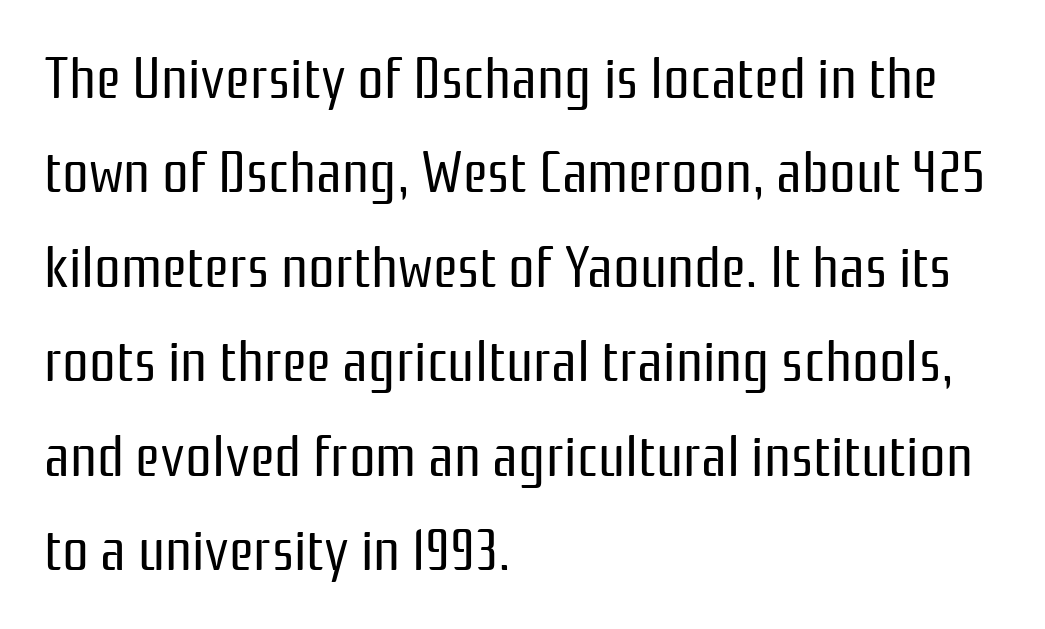
Leading matches the norm, producing a regular column. Descenders are the only things crossing below the line. This sample uses a sans-serif face. The tracking reads as untouched default to a designer's eye. Weight: regular or lighter. The axis of the letterforms is exactly vertical.
